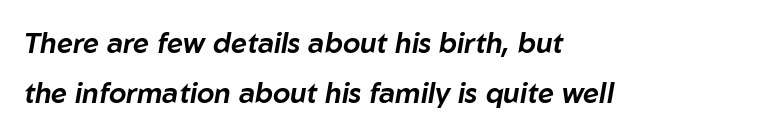
How are the letters spaced? Ordinarily, with no added tracking. The letters advance in unequal steps, a hallmark of proportional type. It's the slanting kind of type. The rendering anchors every line to the left-hand side.
